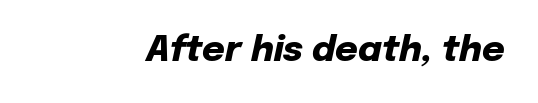
Q: Is the text bold? A: Yes.
Q: Is the text italic (slanted)? A: Yes, it leans right by about 12 degrees.
Q: Is the text underlined? A: No.
Q: Is the spacing between letters normal or unusually wide? A: Normal.
Q: Width (condensed, normal, or wide)? A: Normal.
Q: Stroke contrast? A: Low.
Q: x-height? A: Medium.
Q: Monospaced? A: No.
